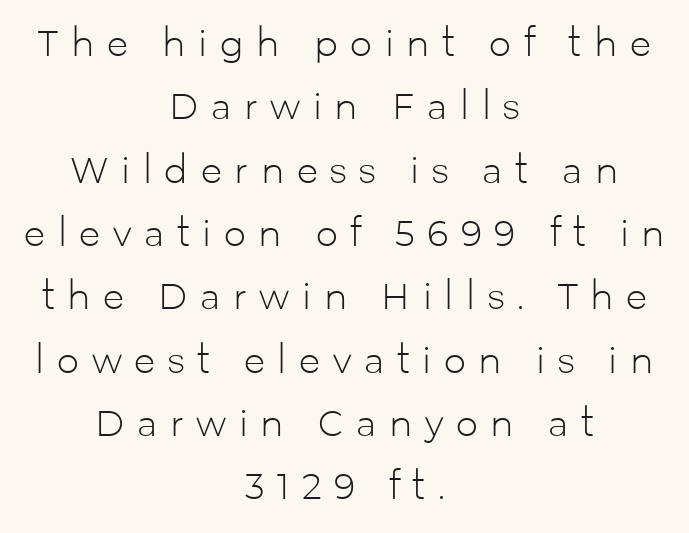
{"serif": "no", "italic": "no", "bold": "no", "weight": "light", "width": "normal", "stroke_contrast": "low", "x_height": "medium", "monospaced": "no", "underline": "no", "align": "center", "line_spacing_ratio": 1.81, "letter_spacing": "wide", "letter_spacing_em": 0.36, "glyph_px": 35}
